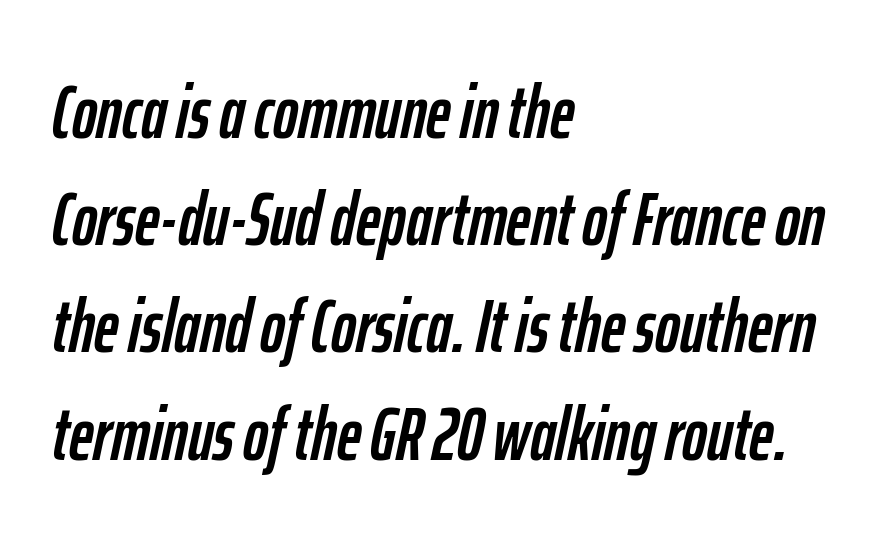
The face used here is proportionally spaced, like ordinary book or web type. Each new line begins a customary step beneath the previous one. Underlining? Definitely not there. Characters are canted at an angle relative to the baseline's perpendicular. This rendering uses left alignment, leaving the right contour irregular. Here the glyphs are tracked normally, forming tight word shapes.
